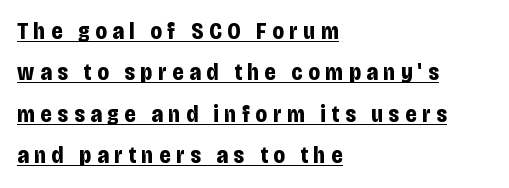
Underlining? Definitely there. Observe the wide spacing: letters keep a clear distance from each other. These lines are set flush left with a ragged right edge. Heft: maximum for text — a bold. Posture: vertical.
